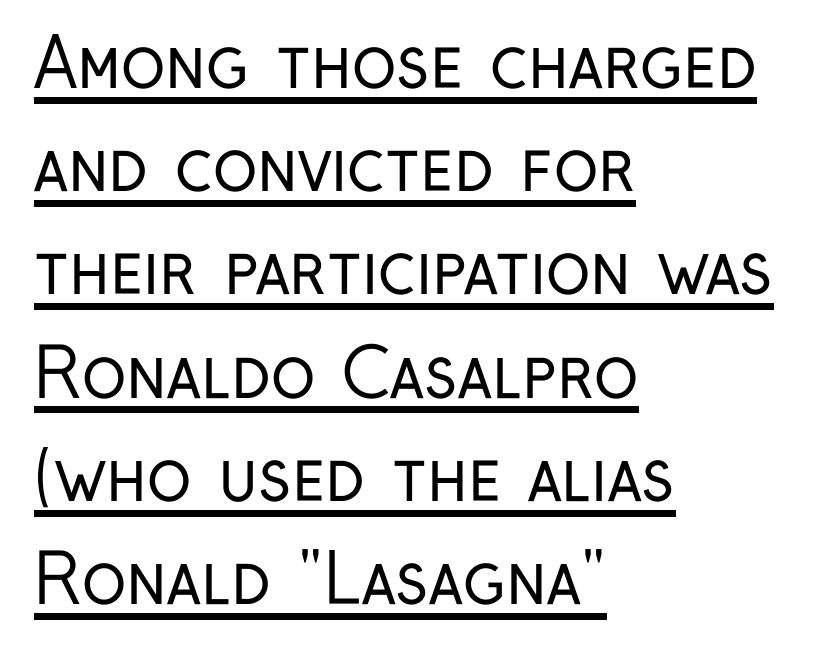
{"serif": "no", "italic": "no", "bold": "no", "weight": "regular", "width": "condensed", "stroke_contrast": "low", "x_height": "medium", "monospaced": "no", "underline": "yes", "align": "left", "line_spacing": "normal", "line_spacing_ratio": 1.54, "letter_spacing": "normal", "letter_spacing_em": 0.0, "glyph_px": 67}
